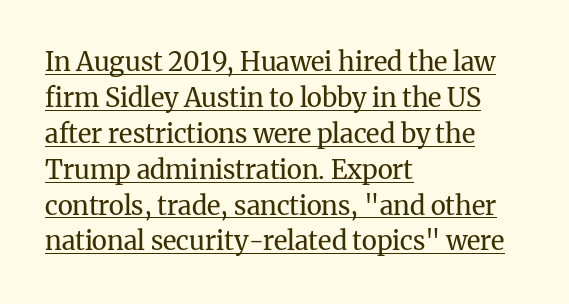
Caption: standard tracking, unaltered. Horizontal alignment here is leftward, the default for most running prose. Do the letters lean? They stand straight. The space between consecutive lines is moderate. The words here are underlined. The face looks like a standard text weight, possibly lighter.
